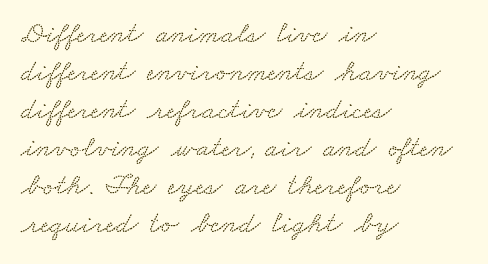
Q: Is the typeface a serif or a sans-serif typeface? A: Serif.
Q: Is the text underlined? A: No.
Q: How is the paragraph aligned? A: Left-aligned.
Q: Is the spacing between letters normal or unusually wide? A: Normal.
Q: Is the spacing between lines tight, normal or loose? A: Normal.
Q: Width (condensed, normal, or wide)? A: Wide.
Q: Stroke contrast? A: Medium.
Q: x-height? A: Small.
Q: Monospaced? A: No.
